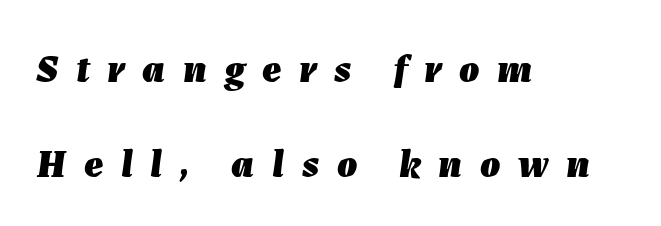
Q: Is the text bold? A: Yes.
Q: Is the text italic (slanted)? A: Yes, it leans right by about 7 degrees.
Q: Is the text underlined? A: No.
Q: How is the paragraph aligned? A: Left-aligned.
Q: Is the spacing between letters normal or unusually wide? A: Unusually wide.
Q: Is the spacing between lines tight, normal or loose? A: Loose.
Q: Width (condensed, normal, or wide)? A: Normal.
Q: Stroke contrast? A: Low.
Q: x-height? A: Medium.
Q: Monospaced? A: No.
